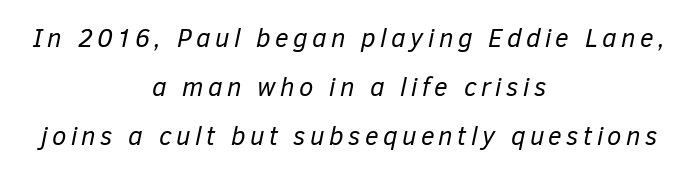
The image shows 26 px text type, italic (leaning right); set centered, line spacing 1.88x, not underlined.
